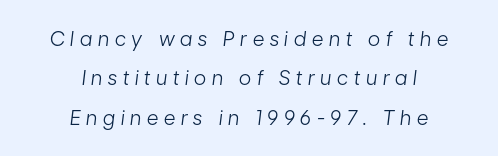
Q: Is the text bold? A: No.
Q: Is the text italic (slanted)? A: Yes, it leans right by about 7 degrees.
Q: Is the text underlined? A: No.
Q: How is the paragraph aligned? A: Centered.
Q: Is the spacing between letters normal or unusually wide? A: Unusually wide.
Q: Is the spacing between lines tight, normal or loose? A: Loose.
